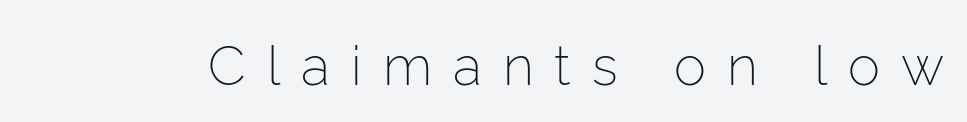
Observe the wide spacing: letters keep a clear distance from each other. This is the regular roman posture of the typeface. Is the stroke heavy? The answer is a plain regular-or-lighter. You can tell from the bare stems that sans-serif type was used. Character widths vary here, with narrow letters taking less room than wide ones. Beneath every word, the page is bare.
